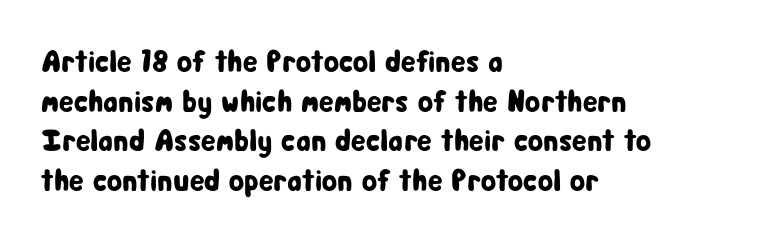
{"serif": "no", "italic": "no", "width": "condensed", "stroke_contrast": "low", "x_height": "medium", "monospaced": "no", "underline": "no", "align": "left", "line_spacing": "normal", "line_spacing_ratio": 1.28, "letter_spacing": "normal", "letter_spacing_em": 0.0, "glyph_px": 31}
